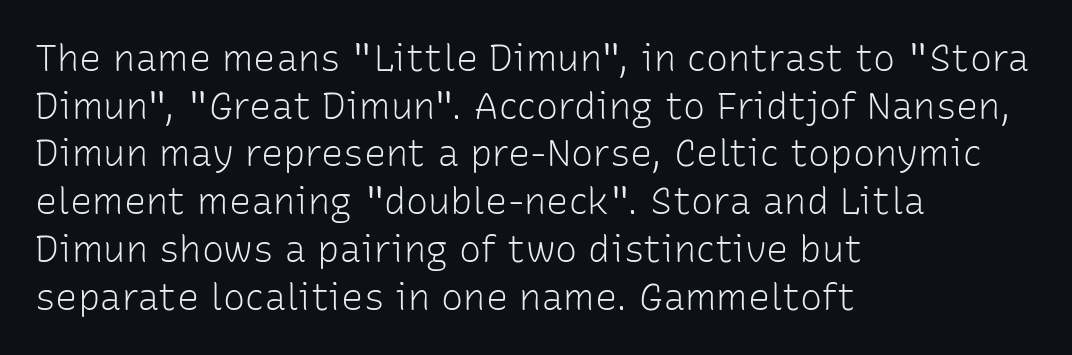
{"serif": "no", "italic": "no", "bold": "no", "weight": "light", "width": "normal", "stroke_contrast": "low", "x_height": "medium", "monospaced": "no", "underline": "no", "align": "left", "line_spacing": "normal", "line_spacing_ratio": 1.29, "letter_spacing": "normal", "letter_spacing_em": 0.0, "glyph_px": 37}
